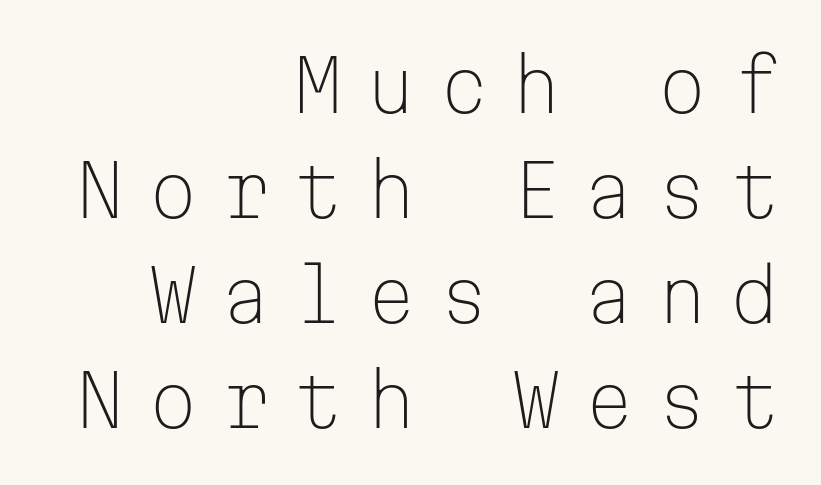
The designer went with a sans here, leaving each stem footless. Does the copy run flush right? Yes — the right margin is perfectly even. This sample keeps an unexceptional amount of space between lines. Stroke mass is kept to a normal reading level or below. The space directly below the letters is spotless.
